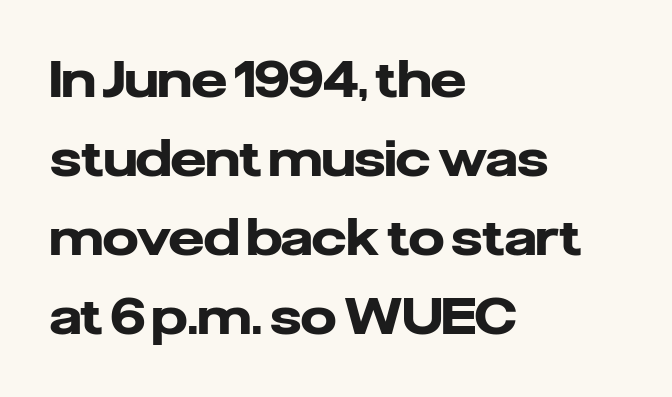
The image shows 50 px heavy sans-serif type, upright; set left-aligned, normal line spacing (1.58x), normal letter spacing, not underlined; low stroke contrast and a medium x-height.
